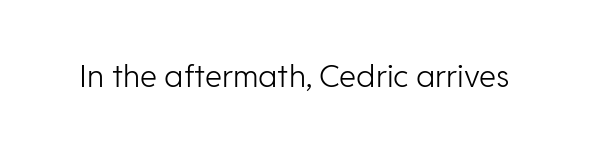
The passage shown is typeset with a sans-serif family. A roman cut, with each character standing at attention. The strip under each line holds only bare page. Caption: face not bold, strokes unweighted.
